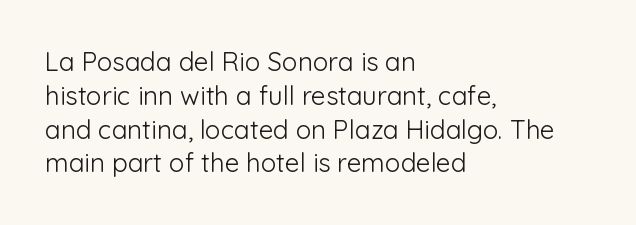
Q: Is the text bold? A: No.
Q: Is the text italic (slanted)? A: No, it is upright.
Q: Is the text underlined? A: No.
Q: How is the paragraph aligned? A: Left-aligned.
Q: Is the spacing between letters normal or unusually wide? A: Normal.
Q: Is the spacing between lines tight, normal or loose? A: Normal.
